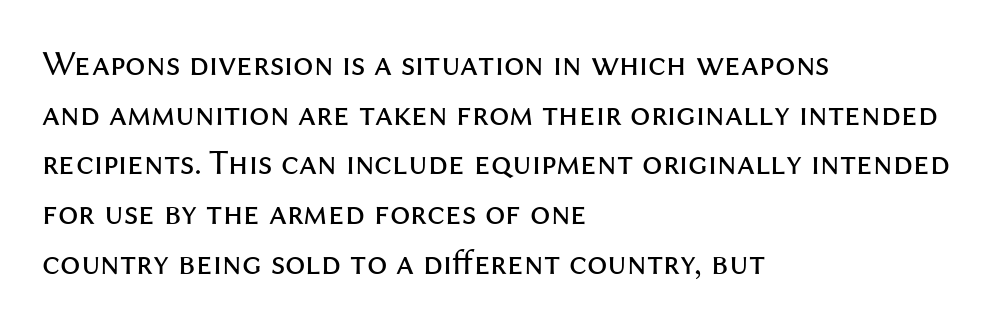
Q: Is the text bold? A: No.
Q: Is the text italic (slanted)? A: No, it is upright.
Q: Is the typeface a serif or a sans-serif typeface? A: Sans-serif.
Q: Is the text underlined? A: No.
Q: How is the paragraph aligned? A: Left-aligned.
Q: Is the spacing between letters normal or unusually wide? A: Normal.
Q: Is the spacing between lines tight, normal or loose? A: Normal.
Q: Width (condensed, normal, or wide)? A: Normal.
Q: Stroke contrast? A: Medium.
Q: x-height? A: Medium.
Q: Monospaced? A: No.
